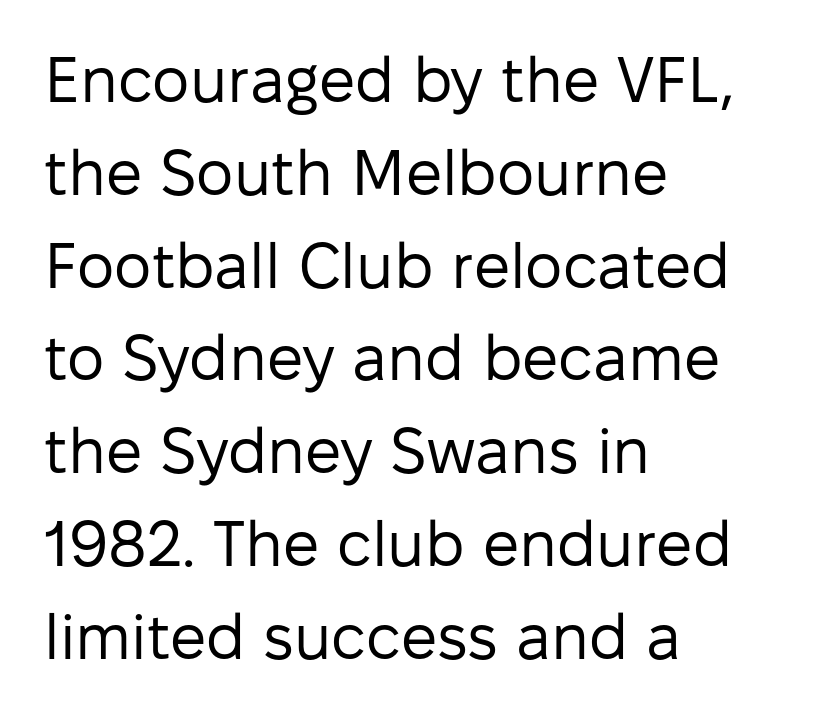
{"serif": "no", "italic": "no", "bold": "no", "weight": "regular", "width": "normal", "stroke_contrast": "low", "x_height": "medium", "monospaced": "no", "underline": "no", "align": "left", "line_spacing": "normal", "line_spacing_ratio": 1.45, "letter_spacing": "normal", "letter_spacing_em": 0.0, "glyph_px": 64}
